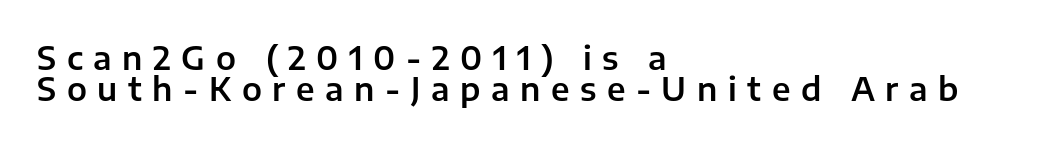
Q: Is the text italic (slanted)? A: No, it is upright.
Q: Is the typeface a serif or a sans-serif typeface? A: Sans-serif.
Q: Is the text underlined? A: No.
Q: How is the paragraph aligned? A: Left-aligned.
Q: Is the spacing between letters normal or unusually wide? A: Unusually wide.
Q: Is the spacing between lines tight, normal or loose? A: Tight.
Q: Width (condensed, normal, or wide)? A: Normal.
Q: Stroke contrast? A: Low.
Q: x-height? A: Medium.
Q: Monospaced? A: No.
